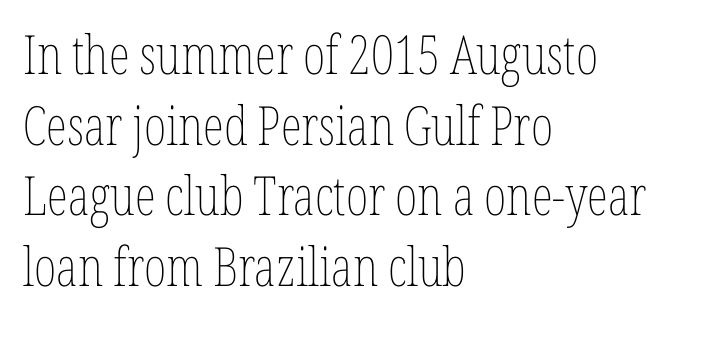
{"italic": "no", "bold": "no", "weight": "thin", "width": "condensed", "stroke_contrast": "low", "x_height": "medium", "monospaced": "no", "underline": "no", "align": "left", "line_spacing": "normal", "line_spacing_ratio": 1.31, "letter_spacing": "normal", "letter_spacing_em": 0.0, "glyph_px": 54}
